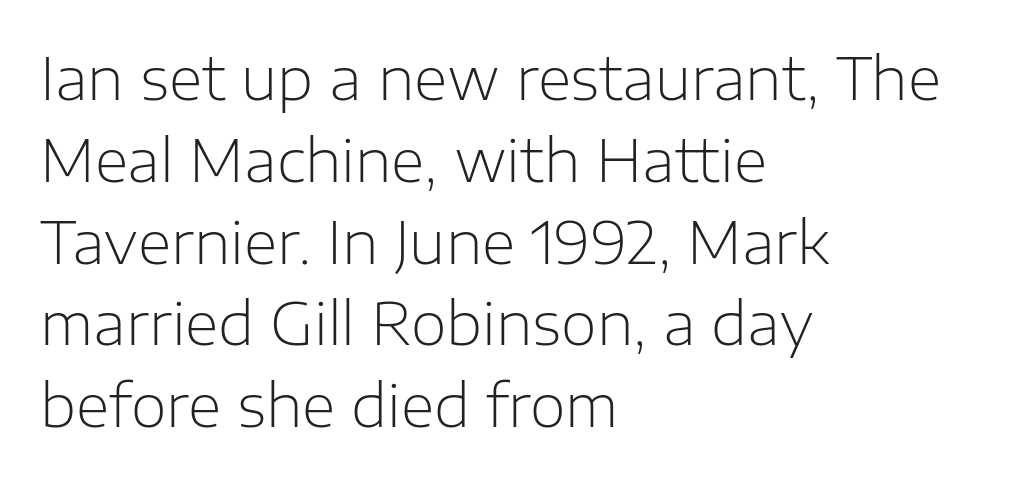
Q: Is the text bold? A: No.
Q: Is the text italic (slanted)? A: No, it is upright.
Q: Is the typeface a serif or a sans-serif typeface? A: Sans-serif.
Q: Is the text underlined? A: No.
Q: How is the paragraph aligned? A: Left-aligned.
Q: Is the spacing between letters normal or unusually wide? A: Normal.
Q: Is the spacing between lines tight, normal or loose? A: Normal.
Q: Width (condensed, normal, or wide)? A: Normal.
Q: Stroke contrast? A: Low.
Q: x-height? A: Medium.
Q: Monospaced? A: No.
